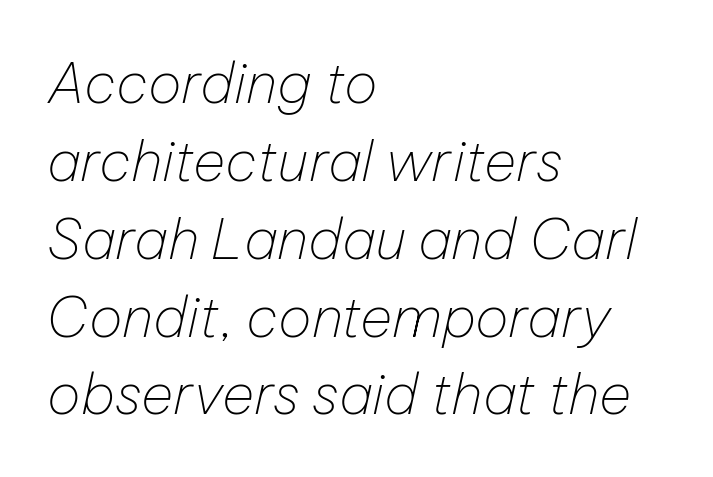
The image shows 56 px thin type, italic (leaning right); set left-aligned, normal line spacing (1.39x), normal letter spacing, not underlined; low stroke contrast and a medium x-height.
